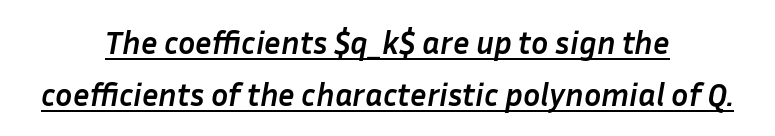
The image shows 32 px semibold type, italic (leaning right); set centered, normal line spacing (1.62x), normal letter spacing, underlined; low stroke contrast and a medium x-height.
